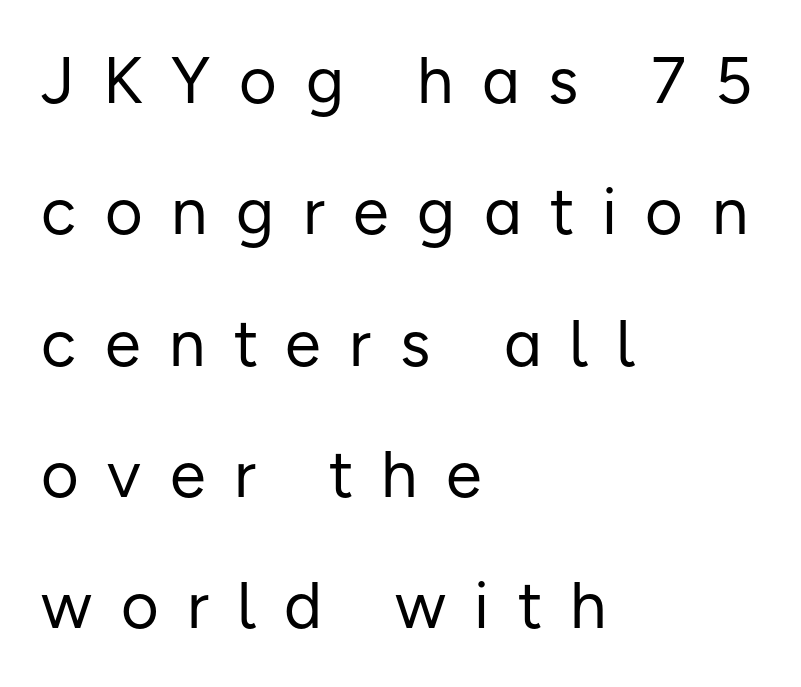
Where is the straight margin? On the left. Plain, unruled lines of type. A typesetter would mark this as roman, not italic. Character widths vary here, with narrow letters taking less room than wide ones. Examine the stroke ends and you'll find no serifs. Notice the wide empty band between every row — that's loose leading.
